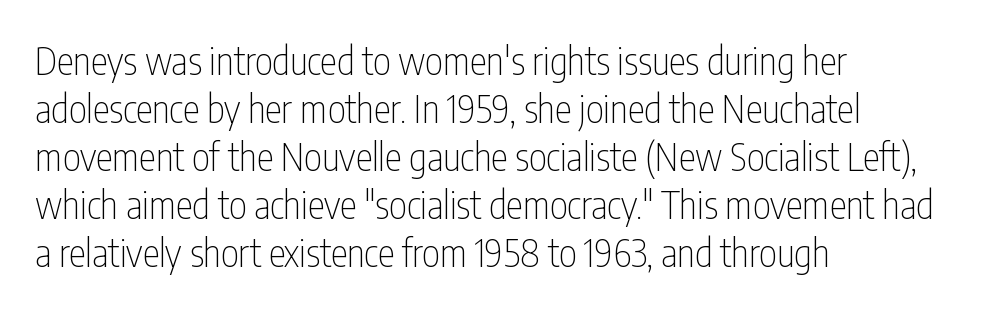
{"serif": "no", "italic": "no", "bold": "no", "weight": "thin", "width": "condensed", "stroke_contrast": "low", "x_height": "medium", "monospaced": "no", "underline": "no", "align": "left", "line_spacing": "normal", "line_spacing_ratio": 1.26, "letter_spacing": "normal", "letter_spacing_em": 0.0, "glyph_px": 38}
